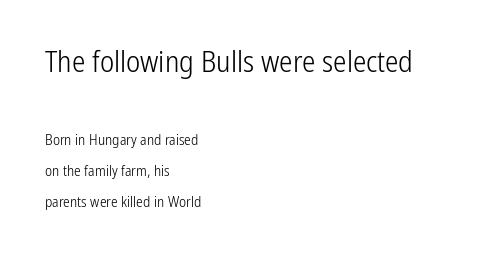
The face used here is proportionally spaced, like ordinary book or web type. Stroke terminals: plain, sans-serif. The block sitting higher on the canvas is the one with enlarged characters. A light-to-regular cut is what we see here. The glyphs are unaccompanied by any horizontal stroke below them.
